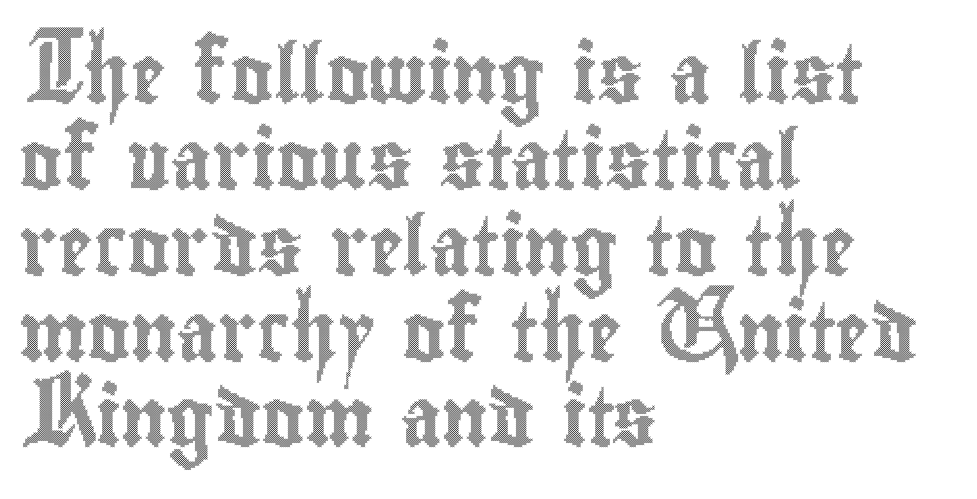
Think of a printed novel: that variable character pitch is what you see here. Rows of type keep a routine distance in the vertical direction. Here the glyphs are tracked normally, forming tight word shapes. Descender tails drop into unmarked territory. Is the block centered? No — it sits flush against the left margin.
